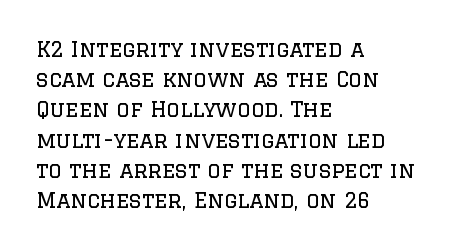
Q: Is the text bold? A: No.
Q: Is the text italic (slanted)? A: No, it is upright.
Q: Is the text underlined? A: No.
Q: How is the paragraph aligned? A: Left-aligned.
Q: Is the spacing between letters normal or unusually wide? A: Normal.
Q: Is the spacing between lines tight, normal or loose? A: Normal.
